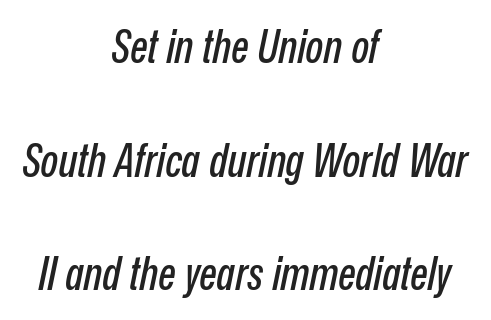
The image shows 46 px condensed type, italic (leaning right); set centered, loose line spacing (2.47x), normal letter spacing, not underlined; low stroke contrast and a medium x-height.
